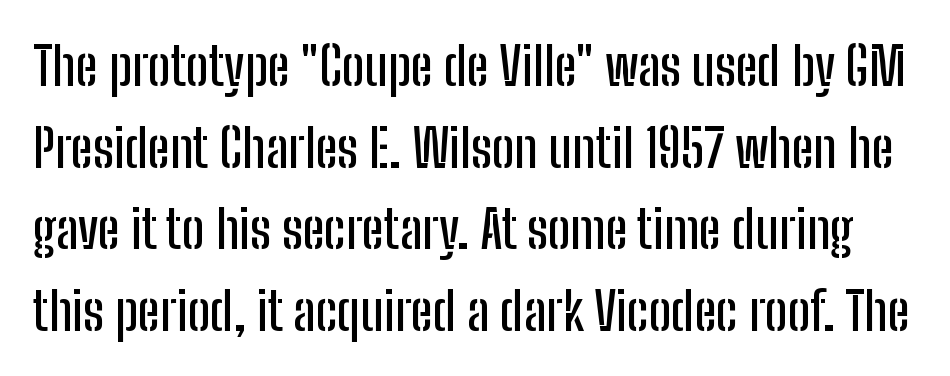
The image shows 53 px condensed sans-serif type, upright; set normal line spacing (1.54x), normal letter spacing, not underlined; low stroke contrast and a medium x-height.
